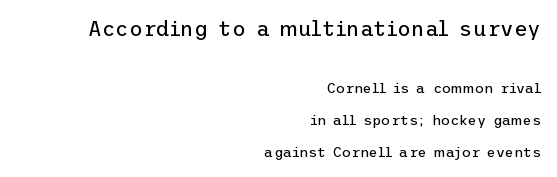
Q: Is the text bold? A: No.
Q: Is the text italic (slanted)? A: No, it is upright.
Q: Is the text underlined? A: No.
Q: How is the paragraph aligned? A: Right-aligned.
Q: Is the spacing between letters normal or unusually wide? A: Normal.
Q: Is the spacing between lines tight, normal or loose? A: Loose.
Q: Which block of text is set in a larger size, the first (top) or the second (bottom)? A: The first (top) one.
